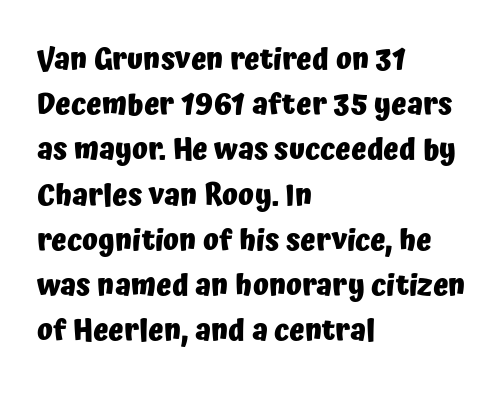
The image shows 29 px heavy sans-serif type, upright; set left-aligned, normal line spacing (1.56x), normal letter spacing, not underlined; low stroke contrast and a medium x-height.
